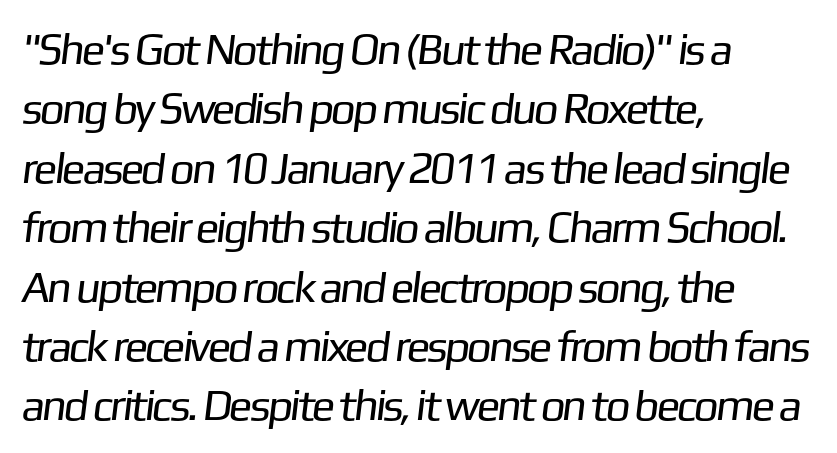
{"serif": "no", "bold": "no", "weight": "regular", "width": "normal", "stroke_contrast": "low", "x_height": "medium", "monospaced": "no", "underline": "no", "align": "left", "line_spacing": "normal", "line_spacing_ratio": 1.35, "letter_spacing": "normal", "letter_spacing_em": 0.0, "glyph_px": 44}
